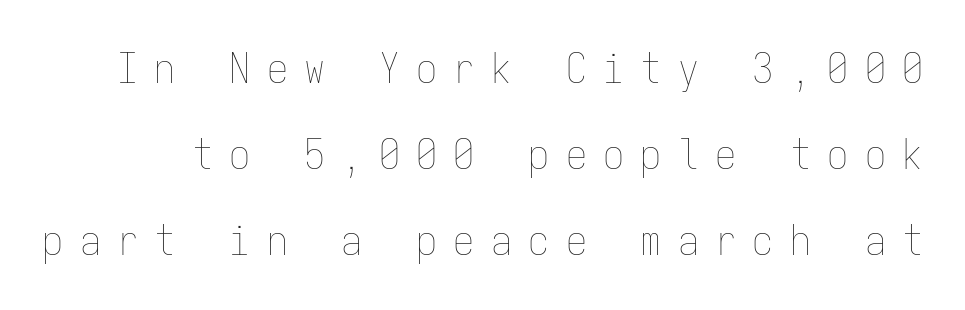
Is the letter spacing exaggerated? Yes — the characters are pushed far apart. Here the designer chose a console-style face with uniform glyph widths. Italic? Not at all — the glyphs are vertical. Compared with typical paragraphs, the rows here are farther apart. The strip under each line holds only bare page.
